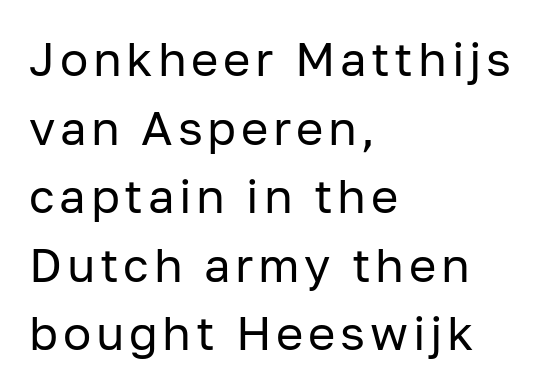
The image shows 47 px regular-weight sans-serif type, upright; set left-aligned, normal line spacing (1.46x), not underlined; low stroke contrast and a medium x-height.
